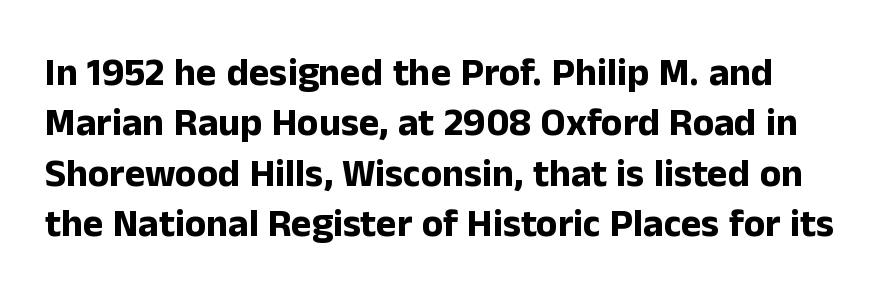
Q: Is the text bold? A: Yes.
Q: Is the text italic (slanted)? A: No, it is upright.
Q: Is the typeface a serif or a sans-serif typeface? A: Sans-serif.
Q: Is the text underlined? A: No.
Q: Is the spacing between letters normal or unusually wide? A: Normal.
Q: Is the spacing between lines tight, normal or loose? A: Normal.
Q: Width (condensed, normal, or wide)? A: Normal.
Q: Stroke contrast? A: Low.
Q: x-height? A: Medium.
Q: Monospaced? A: No.
